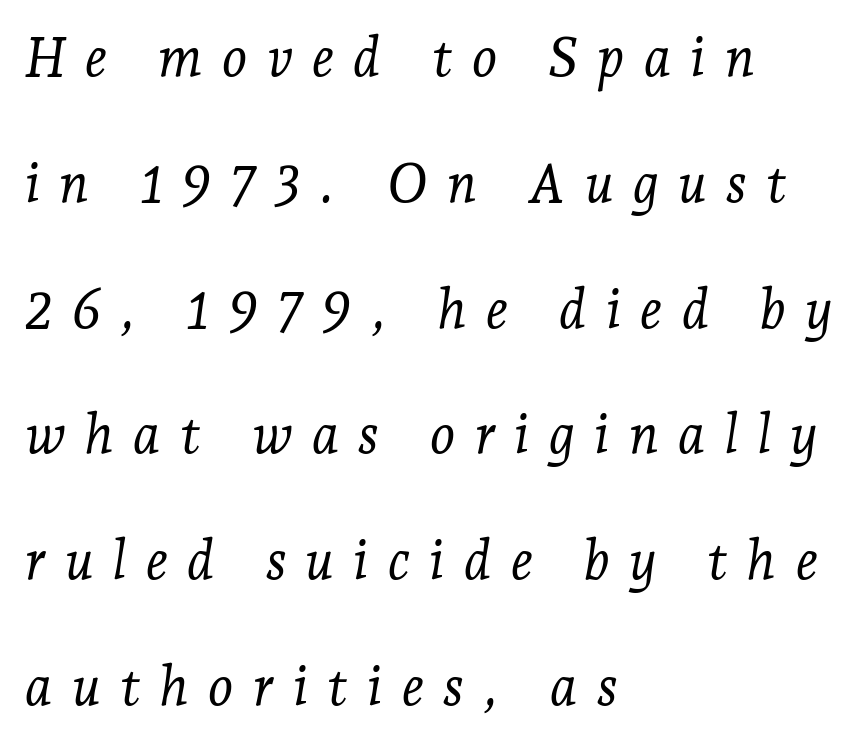
{"serif": "yes", "italic": "yes", "lean": "right", "slant_degrees": 7, "bold": "no", "weight": "light", "width": "normal", "stroke_contrast": "low", "x_height": "medium", "monospaced": "no", "underline": "no", "align": "left", "line_spacing": "loose", "line_spacing_ratio": 2.33, "letter_spacing": "wide", "letter_spacing_em": 0.36, "glyph_px": 54}
